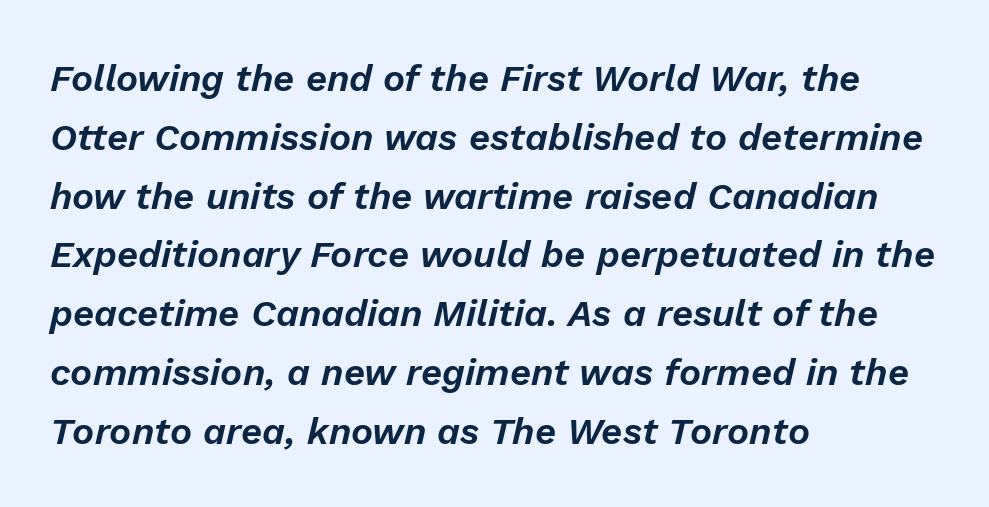
Q: Is the text italic (slanted)? A: Yes, it leans right by about 13 degrees.
Q: Is the text underlined? A: No.
Q: How is the paragraph aligned? A: Left-aligned.
Q: Is the spacing between letters normal or unusually wide? A: Normal.
Q: Is the spacing between lines tight, normal or loose? A: Normal.
Q: Width (condensed, normal, or wide)? A: Normal.
Q: Stroke contrast? A: Low.
Q: x-height? A: Medium.
Q: Monospaced? A: No.
